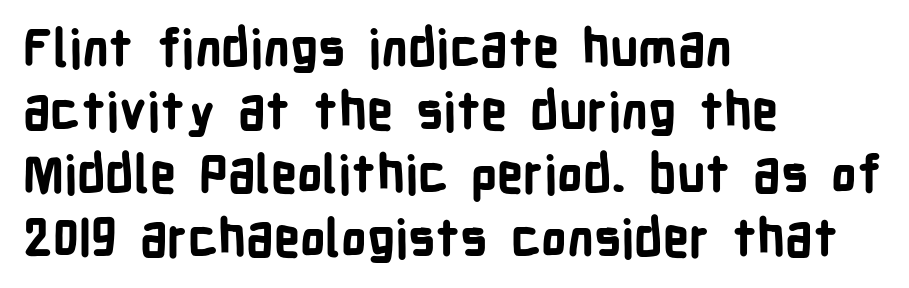
Q: Is the text bold? A: Yes.
Q: Is the text italic (slanted)? A: No, it is upright.
Q: Is the typeface a serif or a sans-serif typeface? A: Sans-serif.
Q: Is the text underlined? A: No.
Q: How is the paragraph aligned? A: Left-aligned.
Q: Is the spacing between letters normal or unusually wide? A: Normal.
Q: Width (condensed, normal, or wide)? A: Condensed.
Q: Stroke contrast? A: Low.
Q: x-height? A: Medium.
Q: Monospaced? A: No.
